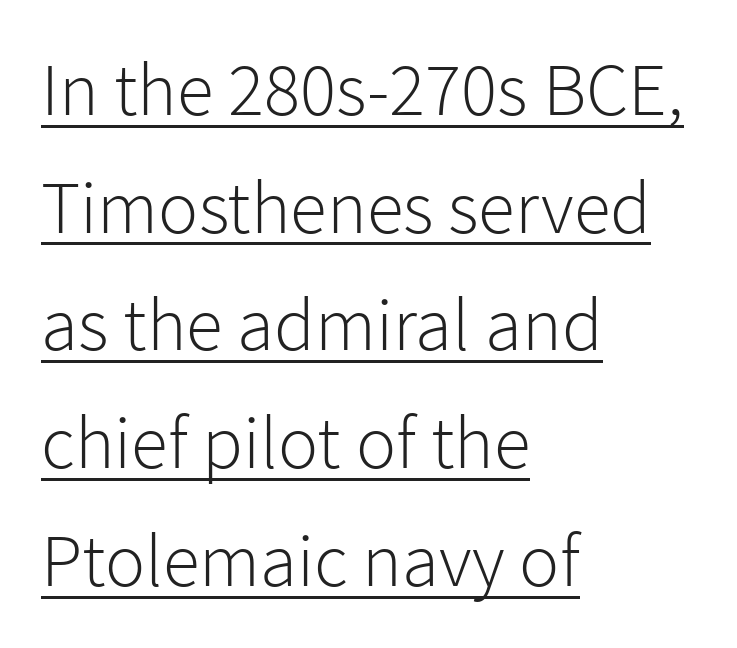
Caption: standard tracking, unaltered. Varying glyph widths throughout — classic text-font behaviour. Font category for this specimen: sans-serif. A baseline rule has been typeset under these characters. Stroke mass is kept to a normal reading level or below. Is the block centered? No — it sits flush against the left margin.
